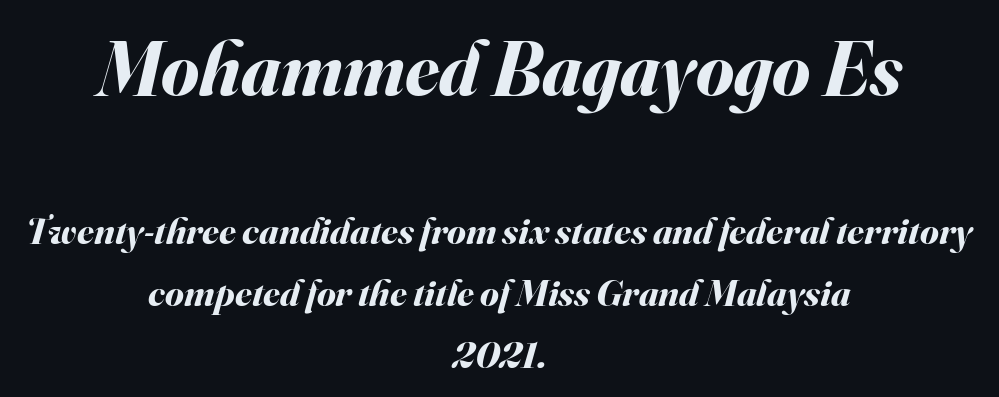
The image shows 77 px bold type, italic (leaning right); set centered, normal line spacing (1.63x), normal letter spacing, not underlined; the first (top) block is 2.03x larger; medium stroke contrast and a small x-height.
